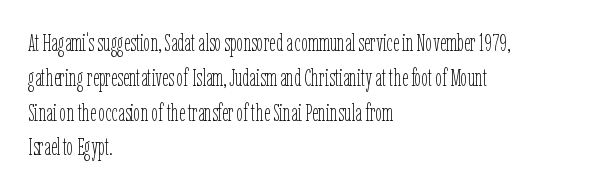
Q: Is the text bold? A: No.
Q: Is the text italic (slanted)? A: No, it is upright.
Q: Is the text underlined? A: No.
Q: How is the paragraph aligned? A: Left-aligned.
Q: Is the spacing between letters normal or unusually wide? A: Normal.
Q: Is the spacing between lines tight, normal or loose? A: Normal.
